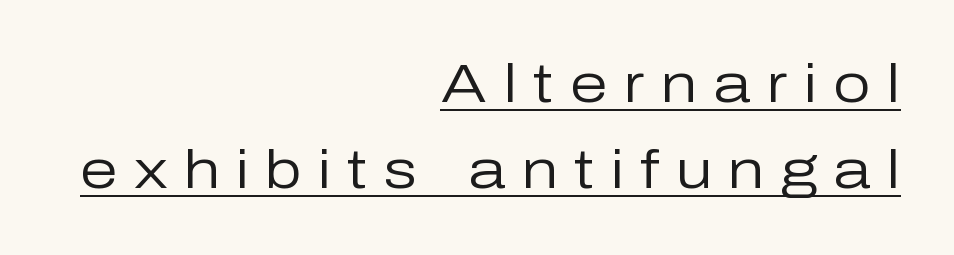
Q: Is the text bold? A: No.
Q: Is the text italic (slanted)? A: No, it is upright.
Q: Is the typeface a serif or a sans-serif typeface? A: Sans-serif.
Q: Is the text underlined? A: Yes.
Q: How is the paragraph aligned? A: Right-aligned.
Q: Is the spacing between letters normal or unusually wide? A: Unusually wide.
Q: Is the spacing between lines tight, normal or loose? A: Normal.
Q: Width (condensed, normal, or wide)? A: Normal.
Q: Stroke contrast? A: Low.
Q: x-height? A: Medium.
Q: Monospaced? A: No.
